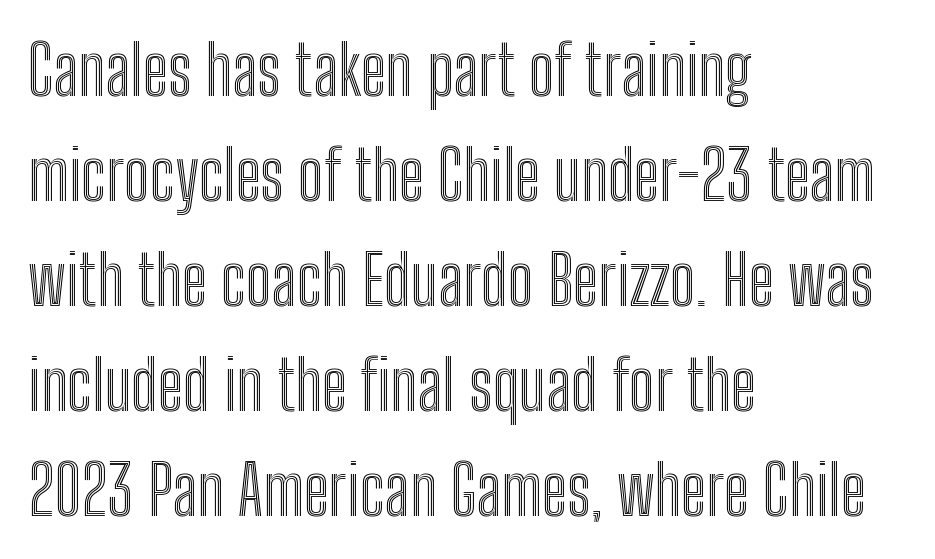
The image shows 69 px condensed type, upright; set left-aligned, normal line spacing (1.52x), normal letter spacing, not underlined; a medium x-height.
